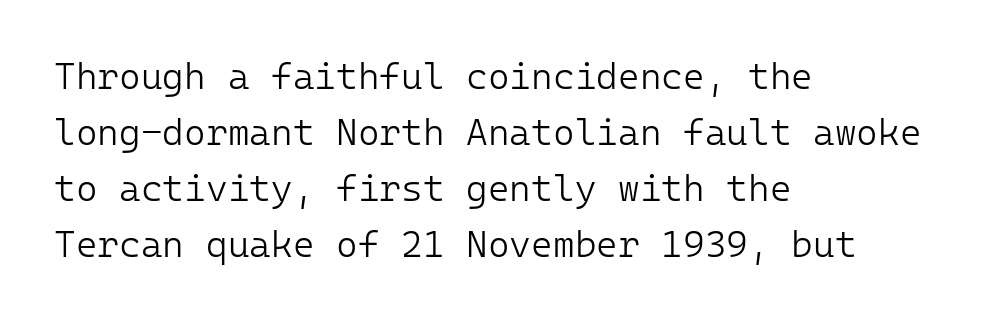
The line texture is even and compact thanks to regular tracking. In CSS terms this would be text-align: left. This rendering employs a face without finishing strokes, i.e., a sans-serif. The string is rendered with underlining switched off. Tall strokes in this sample are plumb rather than angled. Horizontal bands of white between lines are of average thickness.
